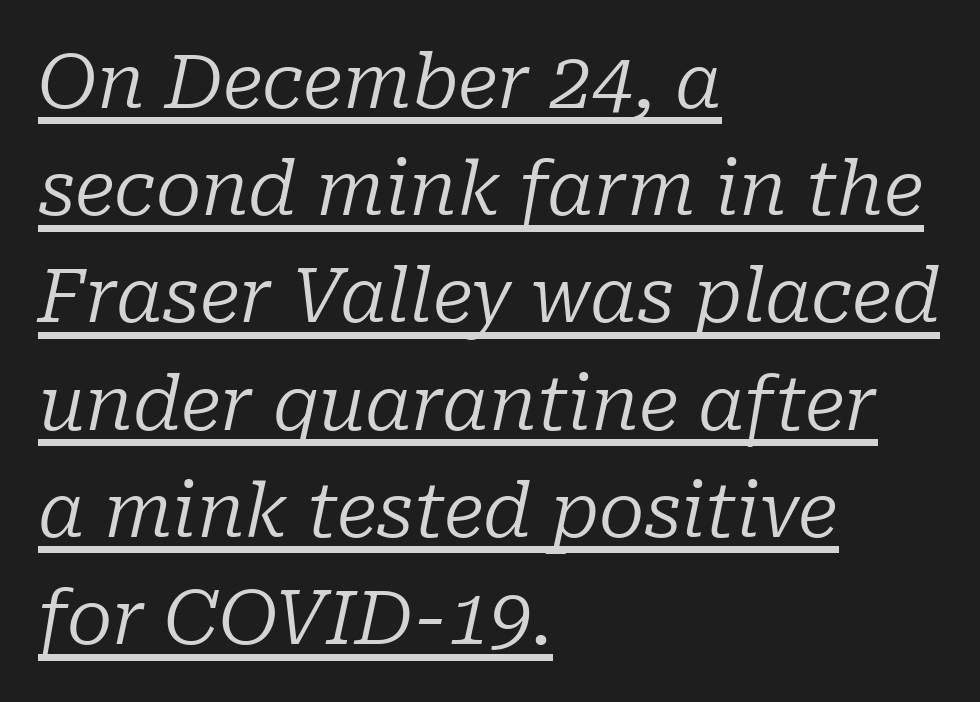
Q: Is the text bold? A: No.
Q: Is the text italic (slanted)? A: Yes, it leans right by about 10 degrees.
Q: Is the typeface a serif or a sans-serif typeface? A: Serif.
Q: Is the text underlined? A: Yes.
Q: How is the paragraph aligned? A: Left-aligned.
Q: Is the spacing between letters normal or unusually wide? A: Normal.
Q: Is the spacing between lines tight, normal or loose? A: Normal.
Q: Width (condensed, normal, or wide)? A: Normal.
Q: Stroke contrast? A: Low.
Q: x-height? A: Medium.
Q: Monospaced? A: No.
